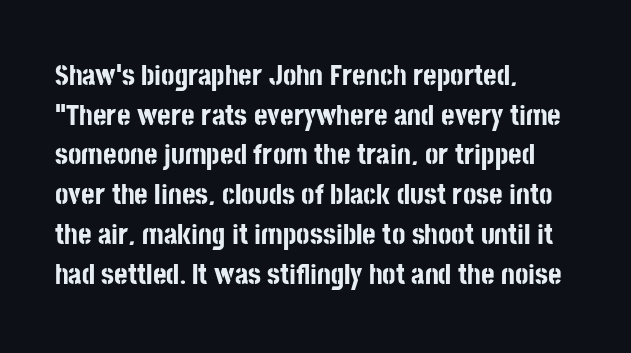
The image shows 29 px bold, condensed sans-serif type, upright; set left-aligned, normal line spacing (1.37x), normal letter spacing, not underlined; low stroke contrast and a large x-height.
